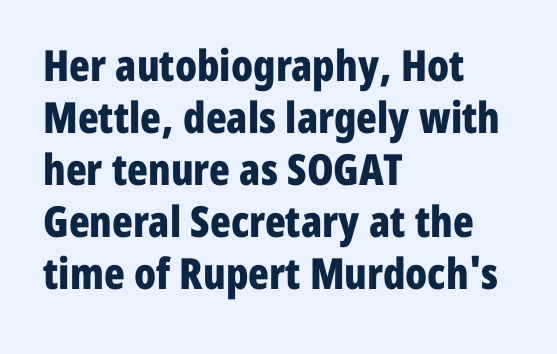
Q: Is the text bold? A: Yes.
Q: Is the text italic (slanted)? A: No, it is upright.
Q: Is the typeface a serif or a sans-serif typeface? A: Sans-serif.
Q: Is the text underlined? A: No.
Q: How is the paragraph aligned? A: Left-aligned.
Q: Is the spacing between letters normal or unusually wide? A: Normal.
Q: Width (condensed, normal, or wide)? A: Condensed.
Q: Stroke contrast? A: Low.
Q: x-height? A: Medium.
Q: Monospaced? A: No.
